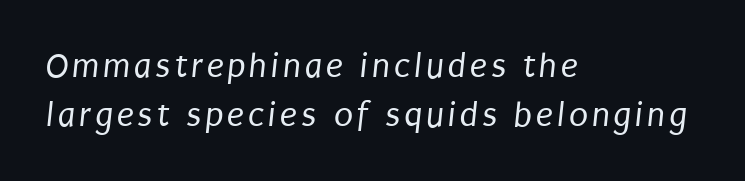
{"serif": "no", "bold": "no", "weight": "regular", "width": "condensed", "stroke_contrast": "low", "x_height": "large", "monospaced": "no", "underline": "no", "align": "left", "line_spacing": "normal", "line_spacing_ratio": 1.39, "glyph_px": 35}
